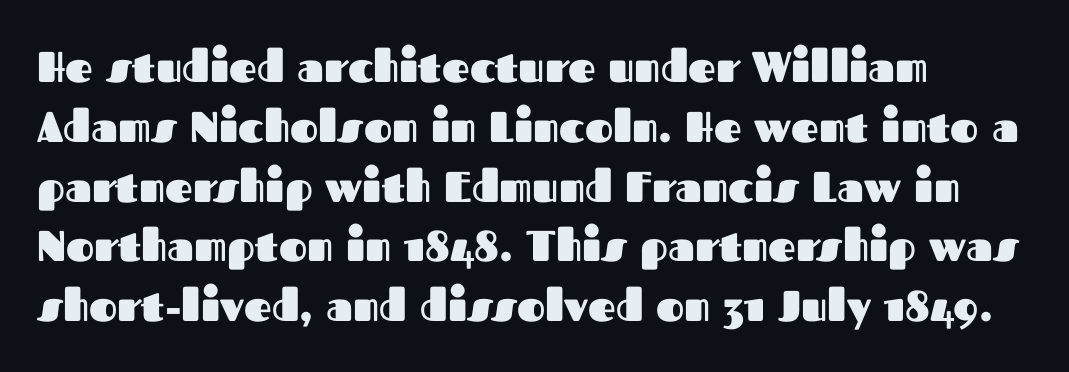
The image shows 43 px heavy sans-serif type, upright; set left-aligned, normal line spacing (1.39x), normal letter spacing, not underlined; medium stroke contrast and a medium x-height.
